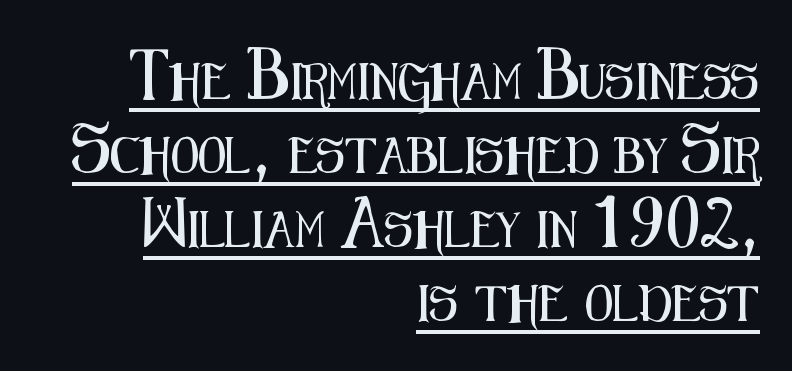
{"italic": "no", "width": "condensed", "stroke_contrast": "medium", "x_height": "medium", "monospaced": "no", "underline": "yes", "align": "right", "line_spacing": "loose", "line_spacing_ratio": 2.06, "letter_spacing": "normal", "letter_spacing_em": 0.0, "glyph_px": 36}
